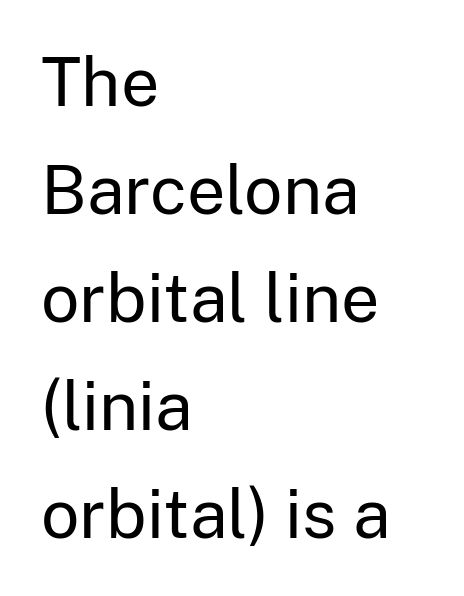
The block of text has a typical density, with ordinary space between rows. Tall strokes in this sample are plumb rather than angled. In terms of letterspacing, this is plain default setting. Line starts are locked; line ends wander. Note the varied advance widths — an 'i' is clearly narrower than an 'm'.
